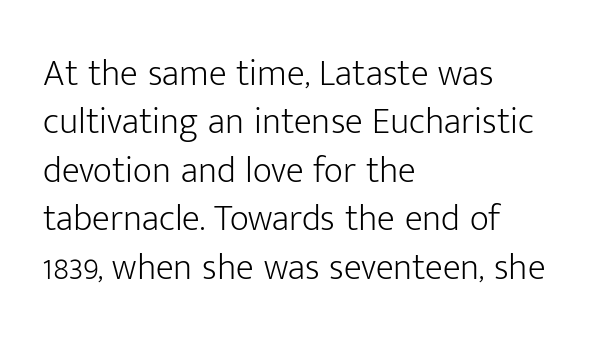
The image shows 37 px light sans-serif type, upright; set left-aligned, normal line spacing (1.31x), normal letter spacing, not underlined; low stroke contrast and a medium x-height.
